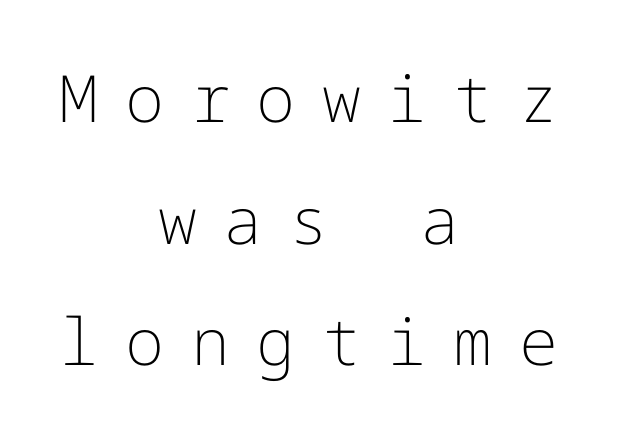
In CSS terms this would be text-align: center. Characters remain perfectly vertical along every line. Observe the absence of serifs on each vertical stroke in this sample. Glance below the letters and you will spot only blank space. Think standard paragraph weight, or any step lighter than that. The type is letterspaced generously, with wide tracking.
